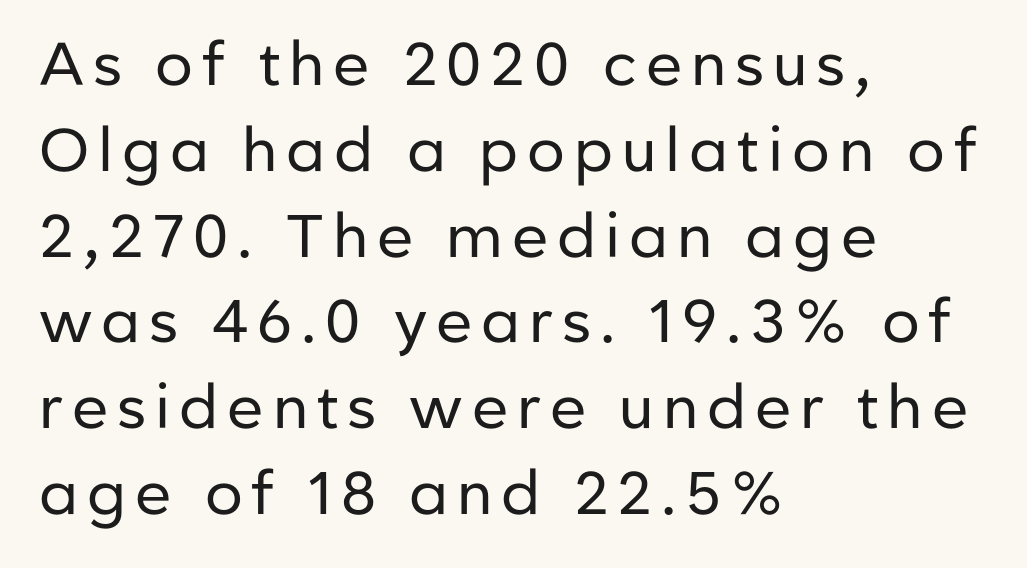
The image shows 60 px regular-weight sans-serif type, upright; set left-aligned, normal line spacing (1.43x), not underlined; low stroke contrast and a medium x-height.
